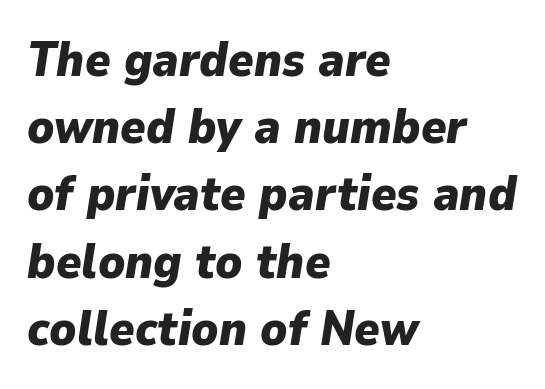
Q: Is the text bold? A: Yes.
Q: Is the text italic (slanted)? A: Yes, it leans right by about 9 degrees.
Q: Is the text underlined? A: No.
Q: How is the paragraph aligned? A: Left-aligned.
Q: Is the spacing between letters normal or unusually wide? A: Normal.
Q: Is the spacing between lines tight, normal or loose? A: Normal.
Q: Width (condensed, normal, or wide)? A: Normal.
Q: Stroke contrast? A: Low.
Q: x-height? A: Medium.
Q: Monospaced? A: No.
